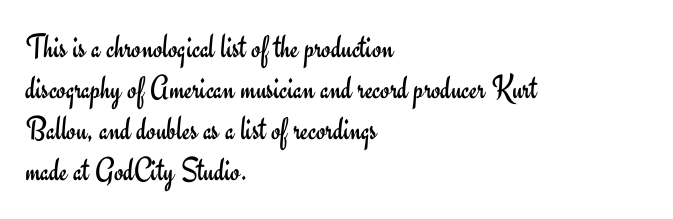
{"serif": "no", "bold": "no", "weight": "regular", "width": "normal", "stroke_contrast": "low", "x_height": "small", "monospaced": "no", "underline": "no", "align": "left", "line_spacing_ratio": 1.21, "letter_spacing": "normal", "letter_spacing_em": 0.0, "glyph_px": 34}
